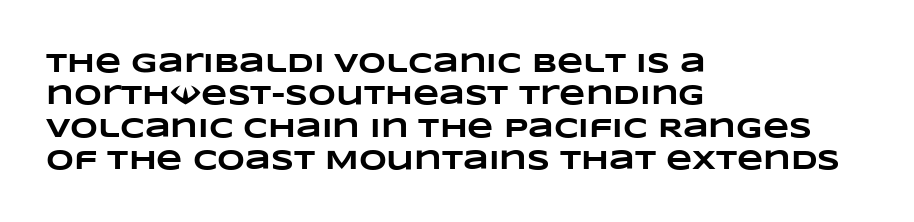
{"bold": "yes", "underline": "no", "align": "left", "line_spacing_ratio": 1.2, "letter_spacing": "normal", "letter_spacing_em": 0.0, "glyph_px": 27}
